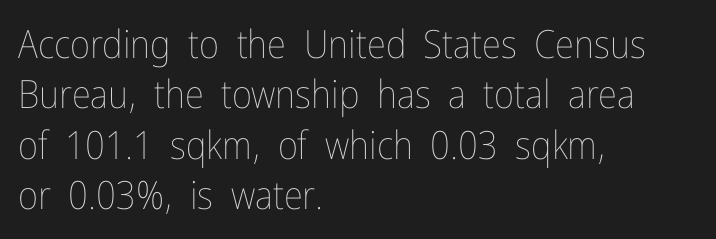
The image shows 39 px thin, condensed type, upright; set left-aligned, normal line spacing (1.29x), normal letter spacing, not underlined; low stroke contrast and a medium x-height.
